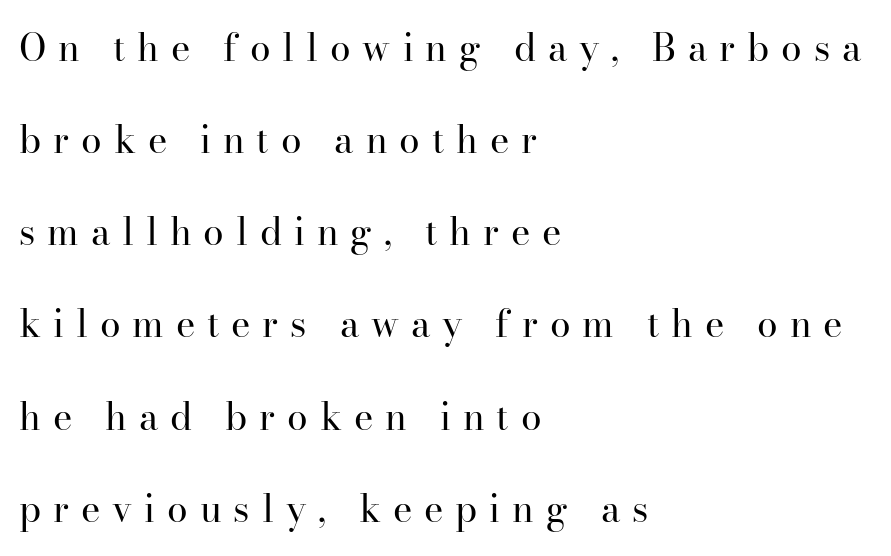
The vertical gap from one line to the next is large. The specimen omits any rule beneath the text block's lines. To sum up the face: it has serifs. Compared with a centered layout, this one pins lines to the left instead. When letters stand straight like this, we call the style roman or upright.
